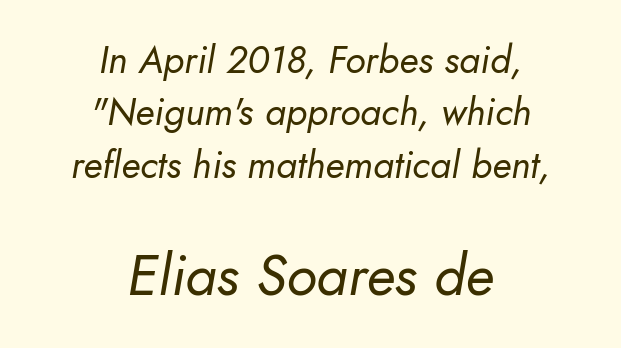
Compared with typical paragraphs, the rows here are spaced about the same. The compositor balanced each line on the midline. The letters advance in unequal steps, a hallmark of proportional type. Rendered with sloped, italic letterforms. The face looks like a standard text weight, possibly lighter. These lines keep a tight, regular rhythm from letter to letter.
